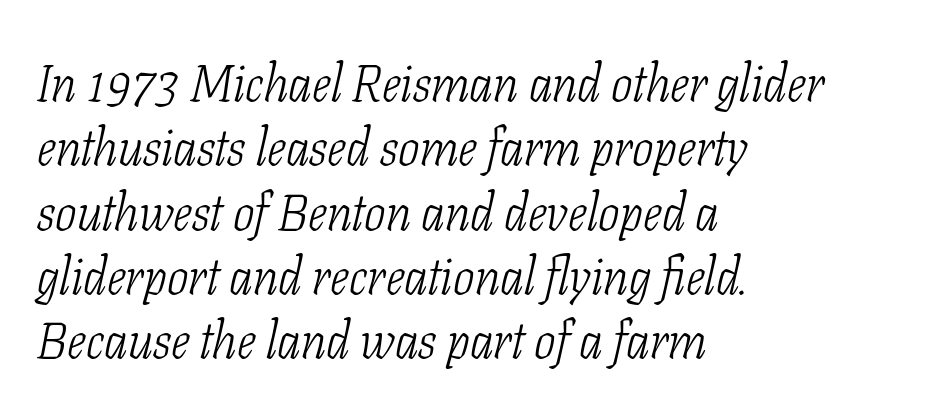
Q: Is the text bold? A: No.
Q: Is the text italic (slanted)? A: Yes, it leans right by about 11 degrees.
Q: Is the typeface a serif or a sans-serif typeface? A: Serif.
Q: Is the text underlined? A: No.
Q: How is the paragraph aligned? A: Left-aligned.
Q: Is the spacing between letters normal or unusually wide? A: Normal.
Q: Is the spacing between lines tight, normal or loose? A: Normal.
Q: Width (condensed, normal, or wide)? A: Condensed.
Q: Stroke contrast? A: Low.
Q: x-height? A: Medium.
Q: Monospaced? A: No.
